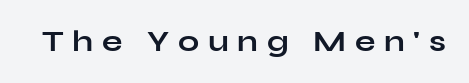
The rendering inserts visible extra space after every character. The font family rendered here belongs to the sans-serif group. Glance below the letters and you will spot only blank space. Here the designer chose a conventional face with non-uniform glyph widths. Notice how the stems are strictly vertical — no italics here. Emphasis by weight is at full strength: bold.
